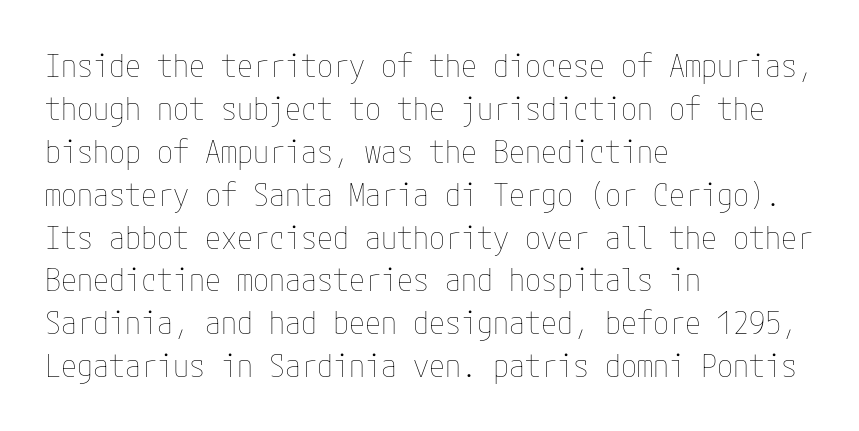
Notice how the stems are strictly vertical — no italics here. A typesetter would call this leading conventional body-copy spacing. Rule under the text: the space is simply empty. Unbolded letterforms with no extra heft. Is the letter spacing exaggerated? No — it looks like the ordinary default. Reading down the block, your eye returns to a fixed left position each line.
